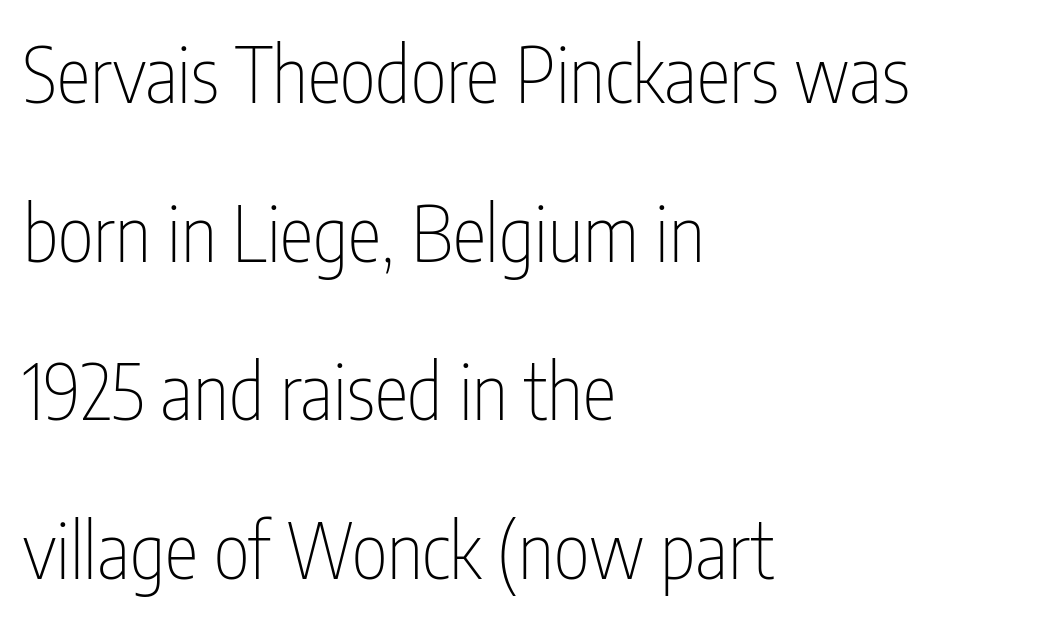
The space between consecutive lines is lavish. Glance below the letters and you will spot only blank space. Is the letter spacing exaggerated? No — it looks like the ordinary default. Which margin do the lines hug? The left one — the right edge is uneven. The font sits on the lighter half of the weight spectrum, regular included. The axis of the letterforms is exactly vertical.
